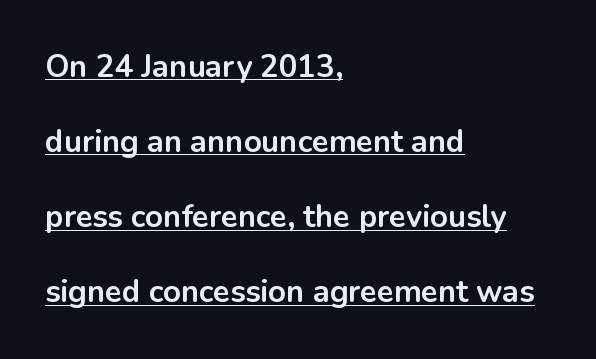
The image shows 31 px bold sans-serif type, upright; set left-aligned, loose line spacing (2.42x), normal letter spacing, underlined; low stroke contrast and a medium x-height.
